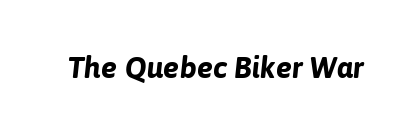
{"italic": "yes", "lean": "right", "slant_degrees": 6, "bold": "yes", "weight": "bold", "width": "normal", "stroke_contrast": "low", "x_height": "medium", "monospaced": "no", "underline": "no", "letter_spacing": "normal", "letter_spacing_em": 0.0, "glyph_px": 30}
